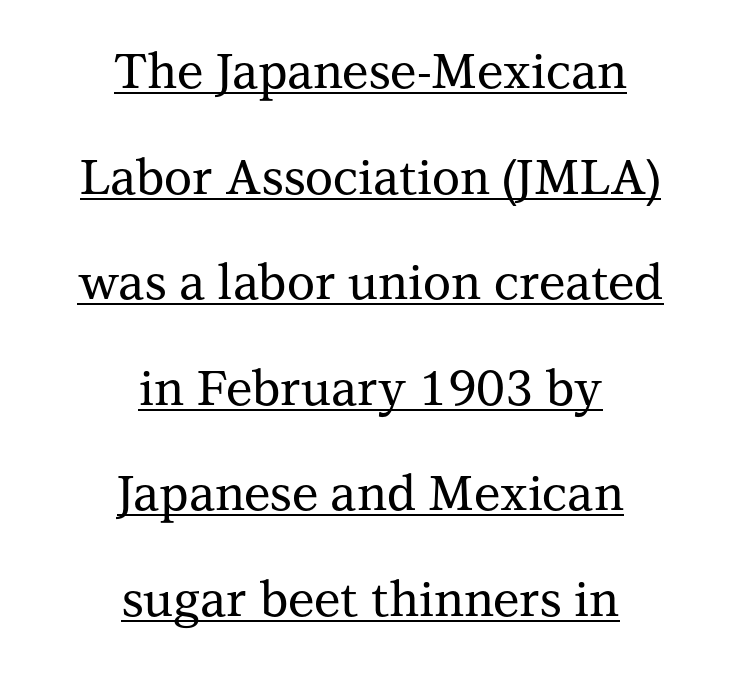
The image shows 48 px serif type, upright; set centered, loose line spacing (2.2x), normal letter spacing, underlined; medium stroke contrast and a medium x-height.
